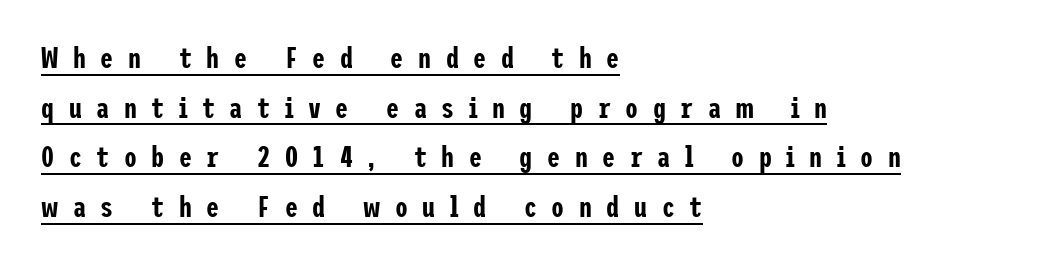
Q: Is the text italic (slanted)? A: No, it is upright.
Q: Is the typeface a serif or a sans-serif typeface? A: Sans-serif.
Q: Is the text underlined? A: Yes.
Q: How is the paragraph aligned? A: Left-aligned.
Q: Is the spacing between letters normal or unusually wide? A: Unusually wide.
Q: Width (condensed, normal, or wide)? A: Condensed.
Q: Stroke contrast? A: Low.
Q: x-height? A: Medium.
